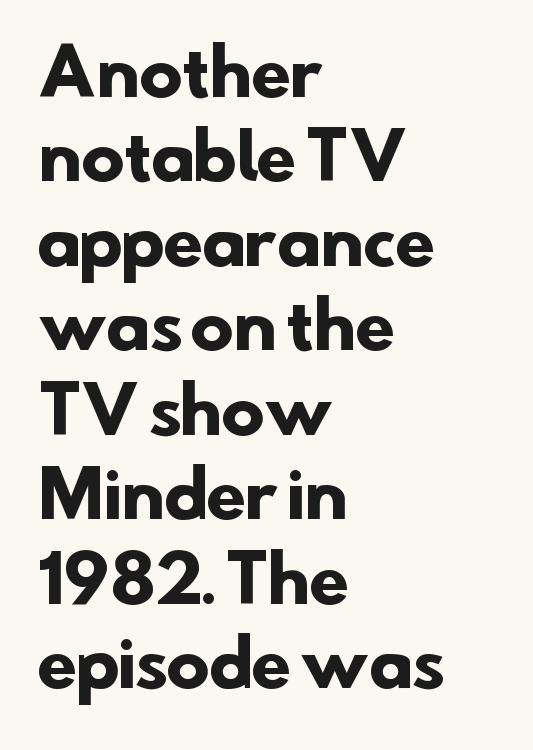
Q: Is the text bold? A: Yes.
Q: Is the typeface a serif or a sans-serif typeface? A: Sans-serif.
Q: Is the text underlined? A: No.
Q: How is the paragraph aligned? A: Left-aligned.
Q: Is the spacing between letters normal or unusually wide? A: Normal.
Q: Is the spacing between lines tight, normal or loose? A: Normal.
Q: Width (condensed, normal, or wide)? A: Normal.
Q: Stroke contrast? A: Low.
Q: x-height? A: Small.
Q: Monospaced? A: No.
